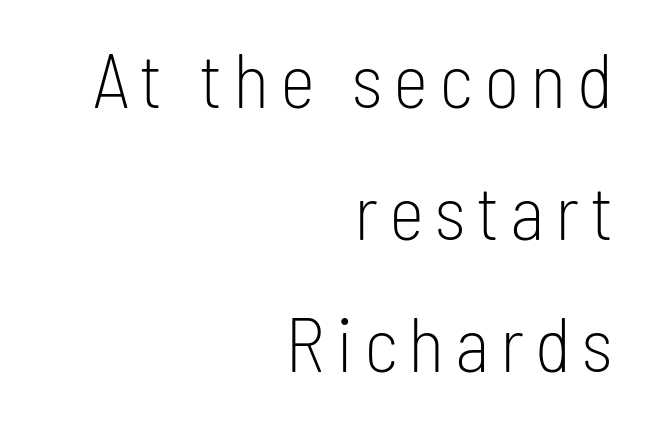
Posture: upright roman. Think standard paragraph weight, or any step lighter than that. Honestly, there is no underline to notice here at all. A typesetter would label this face a sans. The ragged edge is on the left, which tells us the setting is flush right. Spacing verdict: proportional, widths tailored to each character.
